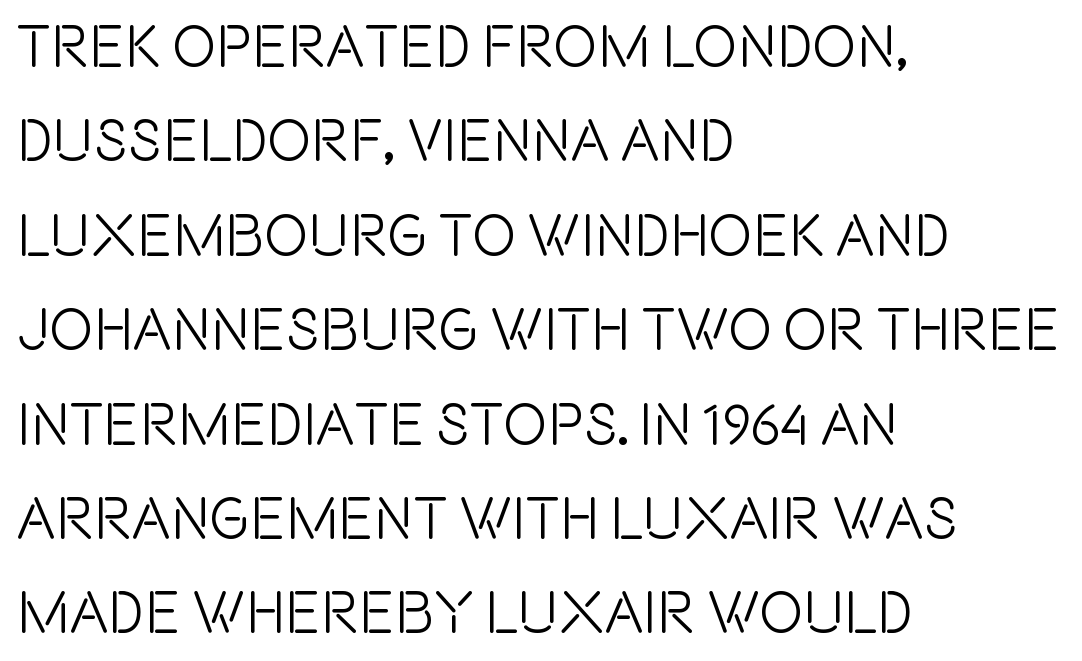
Q: Is the text italic (slanted)? A: No, it is upright.
Q: Is the typeface a serif or a sans-serif typeface? A: Sans-serif.
Q: Is the text underlined? A: No.
Q: How is the paragraph aligned? A: Left-aligned.
Q: Is the spacing between letters normal or unusually wide? A: Normal.
Q: Is the spacing between lines tight, normal or loose? A: Normal.
Q: Width (condensed, normal, or wide)? A: Condensed.
Q: x-height? A: Large.
Q: Monospaced? A: No.
